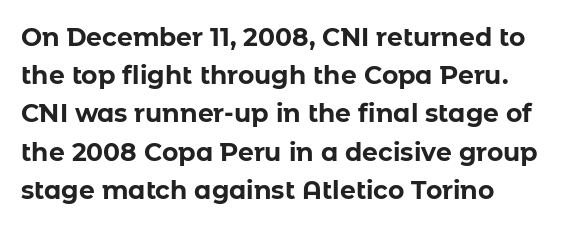
{"italic": "no", "bold": "yes", "underline": "no", "align": "left", "line_spacing": "normal", "line_spacing_ratio": 1.53, "letter_spacing": "normal", "letter_spacing_em": 0.0, "glyph_px": 25}
